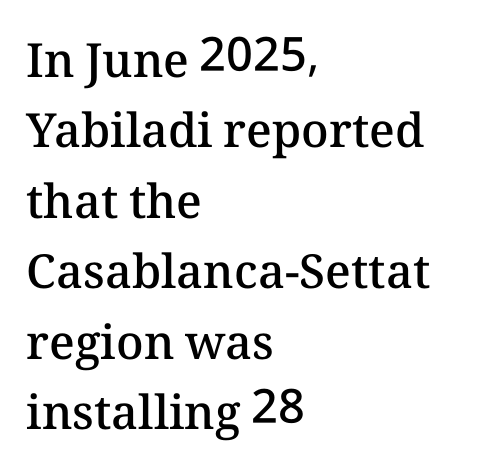
The image shows 47 px semibold type, upright; set left-aligned, normal line spacing (1.5x), normal letter spacing, not underlined; medium stroke contrast and a medium x-height.
